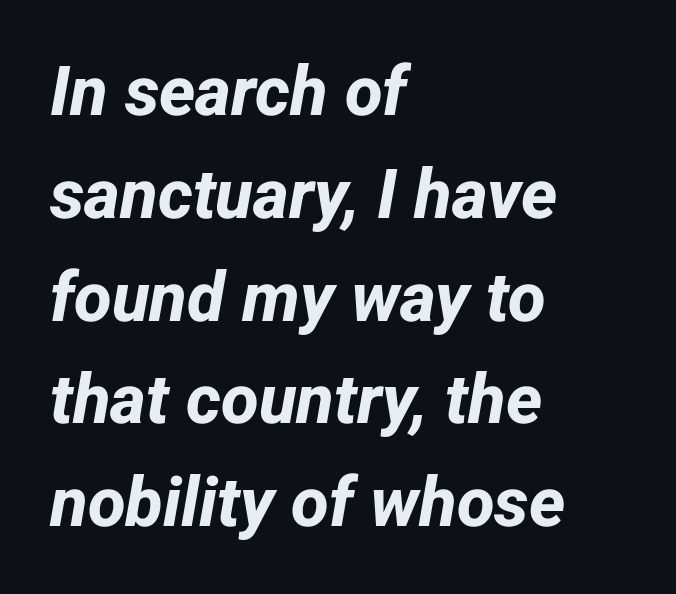
The leading is moderate, giving the passage an even texture. A typesetter would call this zero additional tracking. The rendering uses natural spacing where letterforms have individual widths. Which margin do the lines hug? The left one — the right edge is uneven. The space directly below the letters is spotless.
